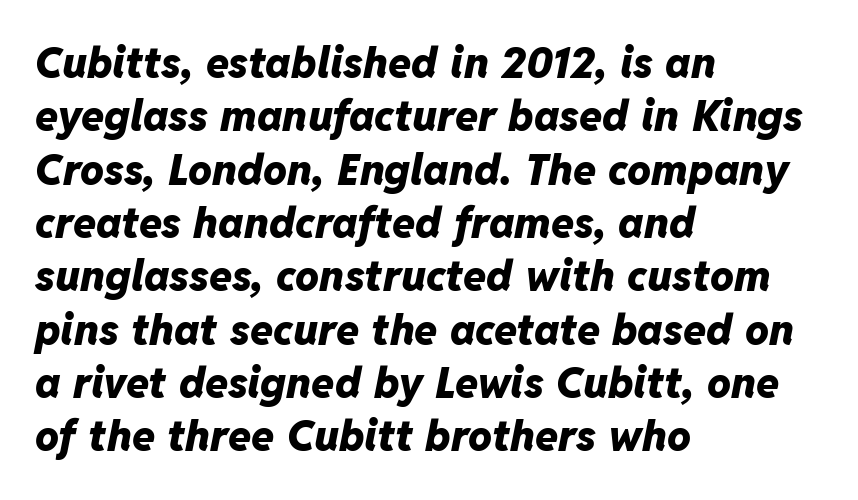
The image shows 42 px heavy type, italic (leaning right); set left-aligned, normal line spacing (1.27x), normal letter spacing, not underlined; low stroke contrast and a medium x-height.
